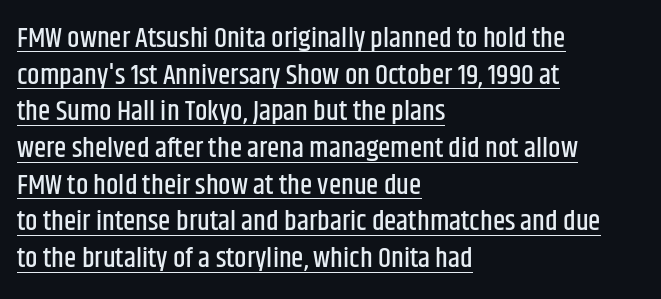
Underlined type. The rendering uses natural spacing where letterforms have individual widths. Summary of vertical rhythm: regular, with standard interline spacing. All the whitespace from short lines collects on the right.
